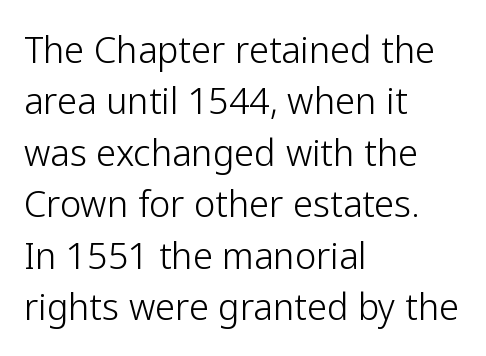
The image shows 36 px light sans-serif type, upright; set left-aligned, normal line spacing (1.43x), normal letter spacing, not underlined; low stroke contrast and a medium x-height.
